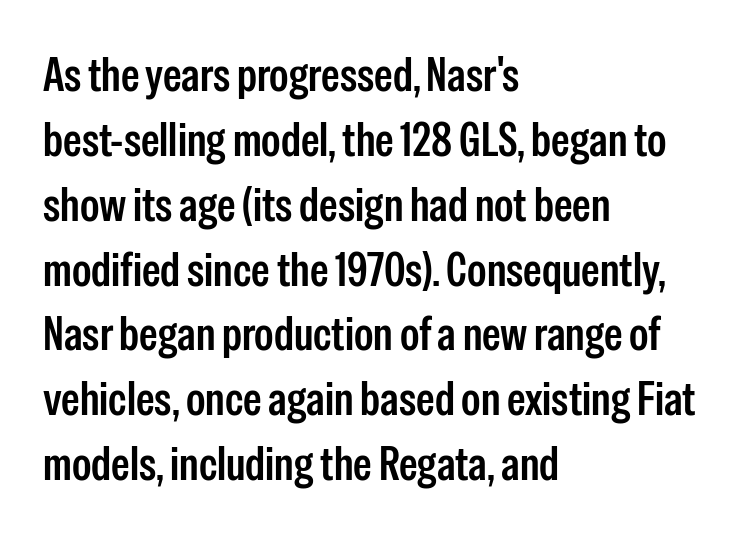
The image shows 47 px condensed sans-serif type, upright; set left-aligned, normal line spacing (1.38x), normal letter spacing, not underlined; low stroke contrast and a medium x-height.
